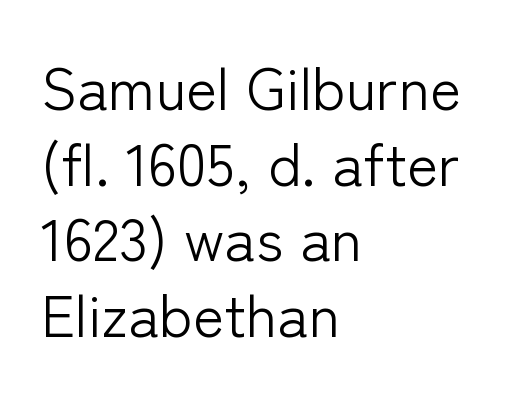
The image shows 59 px light sans-serif type, upright; set left-aligned, normal line spacing (1.28x), normal letter spacing, not underlined; low stroke contrast and a medium x-height.
